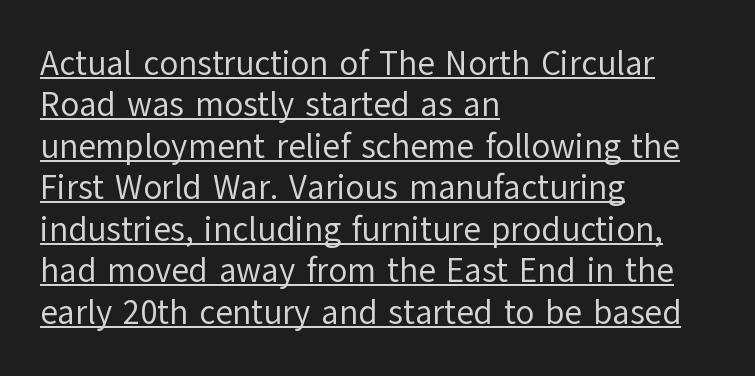
Q: Is the text bold? A: No.
Q: Is the text italic (slanted)? A: No, it is upright.
Q: Is the typeface a serif or a sans-serif typeface? A: Sans-serif.
Q: Is the text underlined? A: Yes.
Q: How is the paragraph aligned? A: Left-aligned.
Q: Is the spacing between letters normal or unusually wide? A: Normal.
Q: Width (condensed, normal, or wide)? A: Normal.
Q: Stroke contrast? A: Low.
Q: x-height? A: Medium.
Q: Monospaced? A: No.
